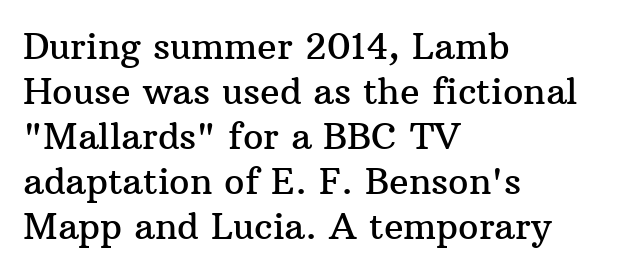
{"serif": "yes", "italic": "no", "width": "normal", "stroke_contrast": "medium", "x_height": "medium", "monospaced": "no", "underline": "no", "align": "left", "line_spacing": "normal", "line_spacing_ratio": 1.25, "letter_spacing": "normal", "letter_spacing_em": 0.0, "glyph_px": 36}
